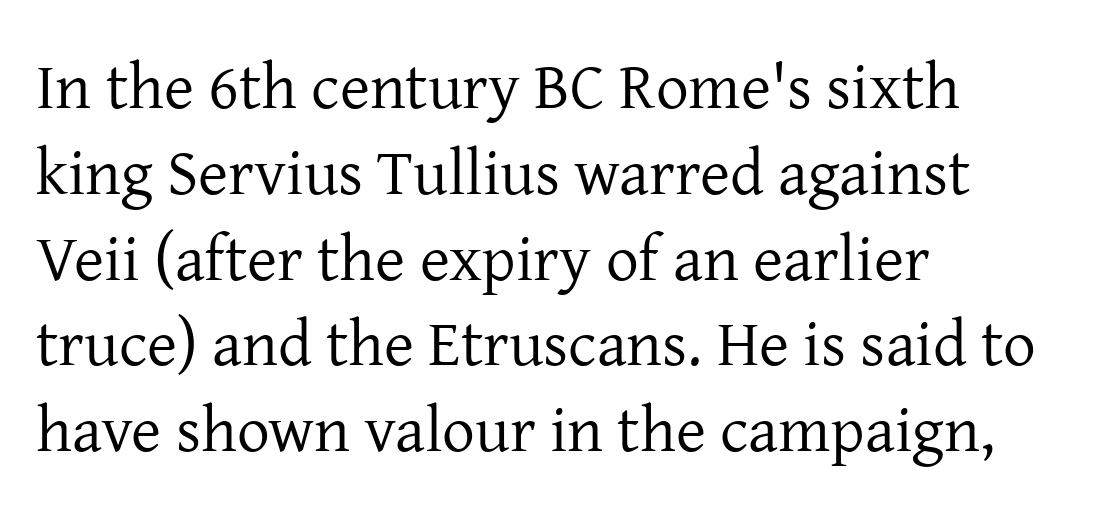
{"serif": "yes", "italic": "no", "bold": "no", "weight": "regular", "width": "normal", "stroke_contrast": "low", "x_height": "medium", "monospaced": "no", "underline": "no", "align": "left", "line_spacing": "normal", "line_spacing_ratio": 1.32, "letter_spacing": "normal", "letter_spacing_em": 0.0, "glyph_px": 65}
